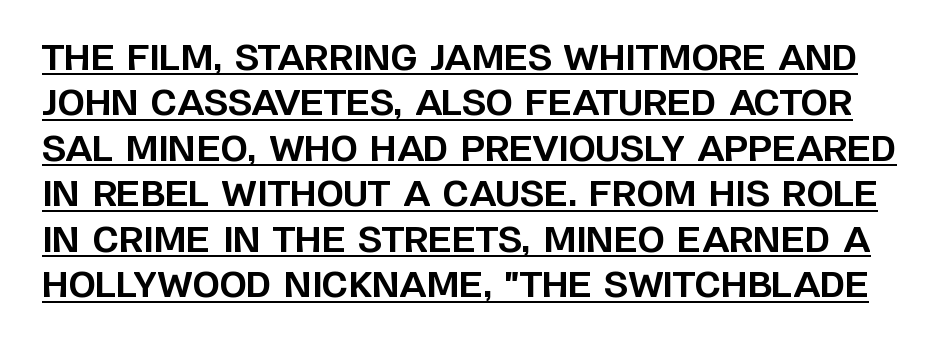
The face used here is proportionally spaced, like ordinary book or web type. Is the type bold? Yes — the strokes are clearly thick and heavy. The designer went with a sans here, leaving each stem footless. Inter-character spacing is left at the font's built-in metrics. Like a heading marked for emphasis, these lines bear an underscore. Baseline-to-baseline distance is the conventional proportion of letter height.
